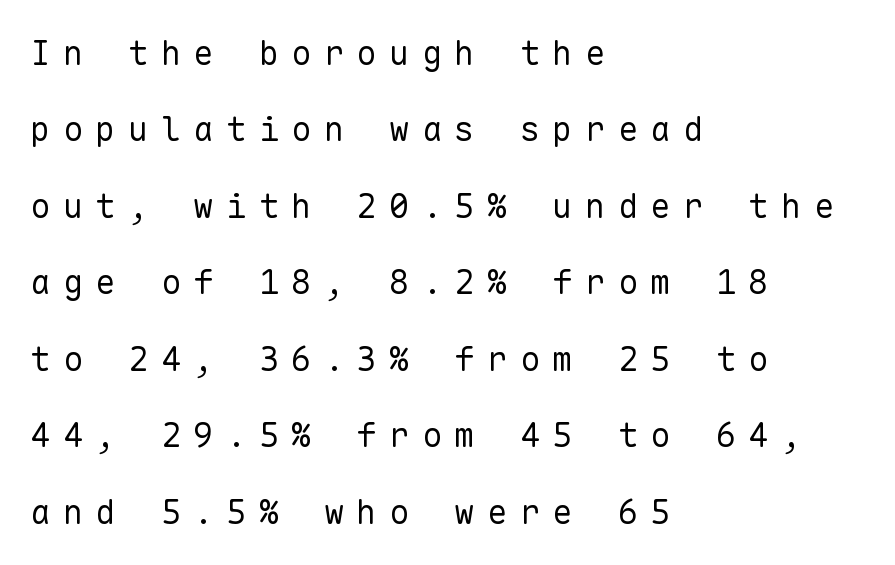
{"serif": "no", "italic": "no", "bold": "no", "weight": "regular", "width": "normal", "stroke_contrast": "low", "x_height": "medium", "monospaced": "yes", "underline": "no", "align": "left", "line_spacing": "loose", "line_spacing_ratio": 2.25, "letter_spacing": "wide", "letter_spacing_em": 0.36, "glyph_px": 34}
